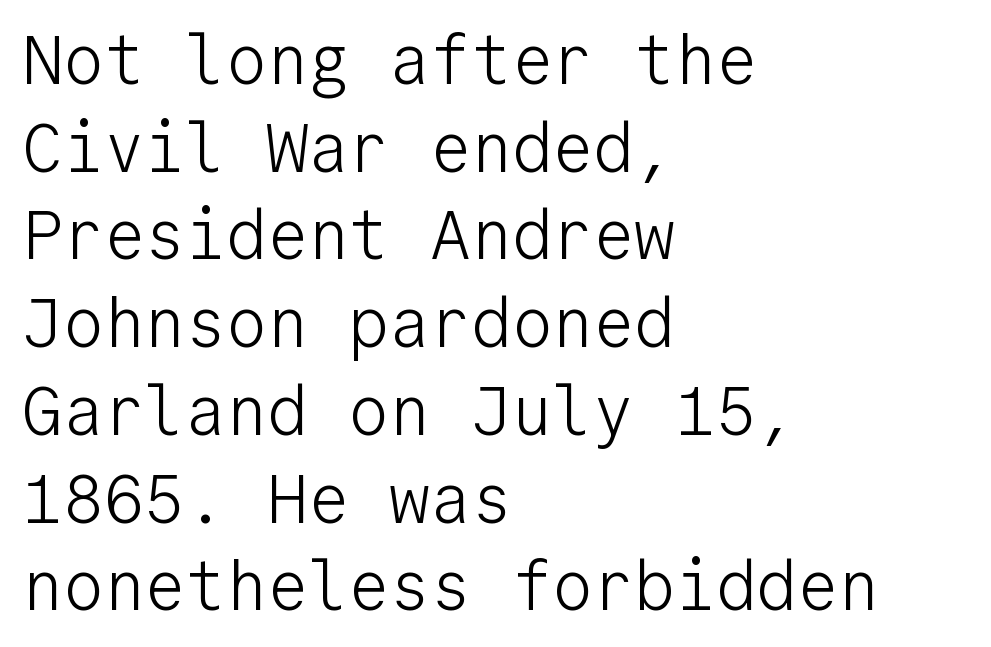
Q: Is the text bold? A: No.
Q: Is the text italic (slanted)? A: No, it is upright.
Q: Is the typeface a serif or a sans-serif typeface? A: Sans-serif.
Q: Is the text underlined? A: No.
Q: How is the paragraph aligned? A: Left-aligned.
Q: Is the spacing between letters normal or unusually wide? A: Normal.
Q: Is the spacing between lines tight, normal or loose? A: Normal.
Q: Width (condensed, normal, or wide)? A: Normal.
Q: Stroke contrast? A: Low.
Q: x-height? A: Medium.
Q: Monospaced? A: Yes.
